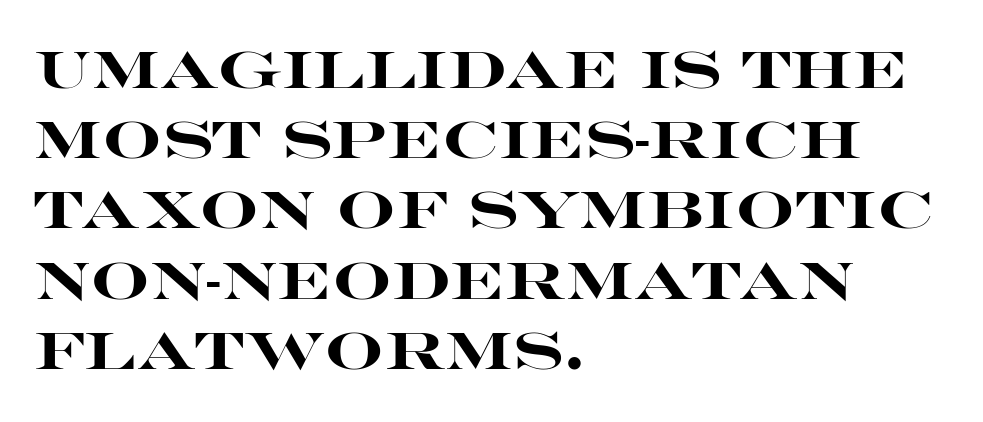
This sample uses an upright cut, with every glyph sitting square on the baseline. Leading matches the norm, producing a regular column. Letters rest on an invisible, unmarked baseline. Caption: standard tracking, unaltered.
